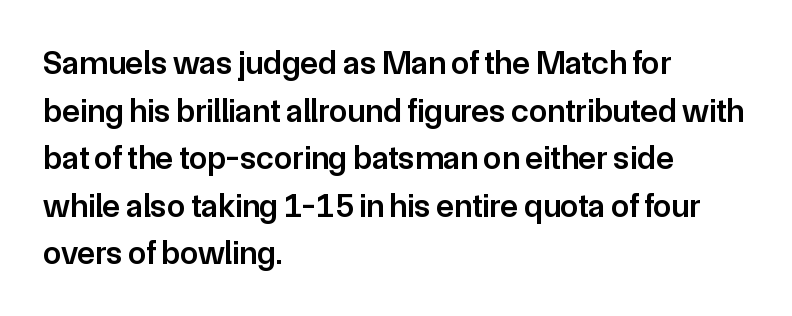
A sans-serif font was chosen for this passage. A semibold gives these letters moderate extra thickness, short of bold. Compared with typical body copy, the letter spacing here is the same. Students, observe: this is what conventionally led text looks like. The specimen reads as upright at a glance.
